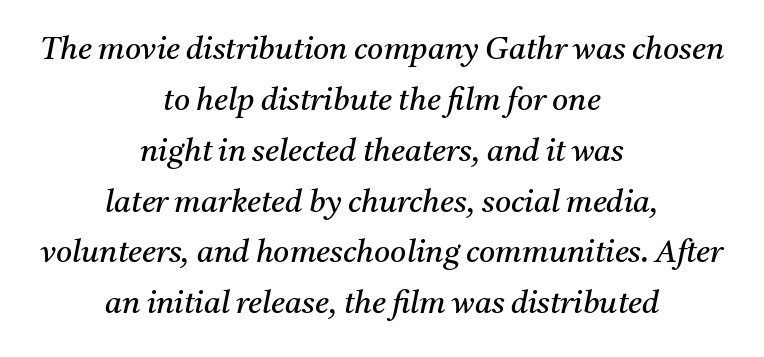
{"serif": "yes", "italic": "yes", "lean": "right", "slant_degrees": 11, "bold": "no", "weight": "regular", "width": "normal", "stroke_contrast": "medium", "x_height": "medium", "monospaced": "no", "underline": "no", "align": "center", "line_spacing": "normal", "line_spacing_ratio": 1.64, "letter_spacing": "normal", "letter_spacing_em": 0.0, "glyph_px": 31}
